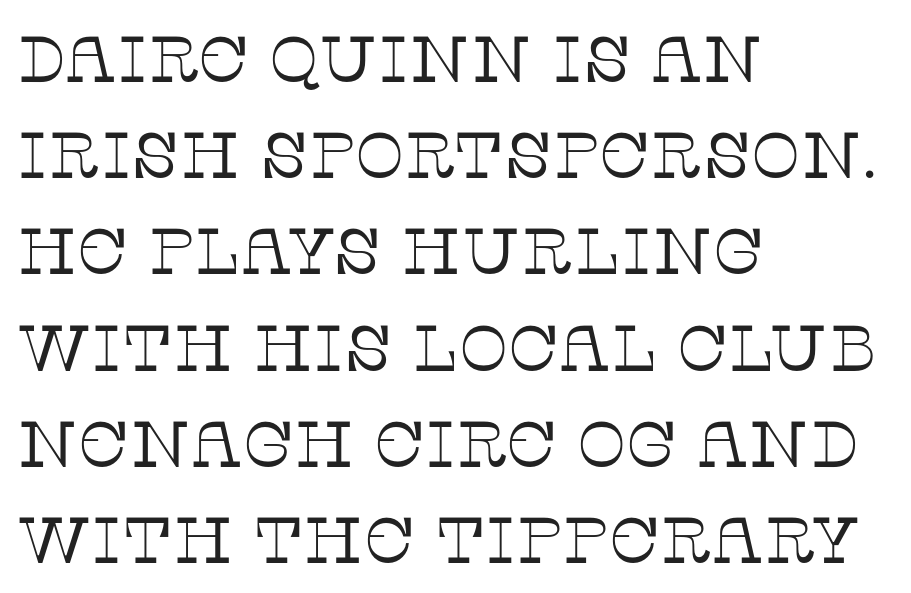
Q: Is the text bold? A: No.
Q: Is the text italic (slanted)? A: No, it is upright.
Q: Is the typeface a serif or a sans-serif typeface? A: Serif.
Q: Is the text underlined? A: No.
Q: How is the paragraph aligned? A: Left-aligned.
Q: Is the spacing between letters normal or unusually wide? A: Normal.
Q: Is the spacing between lines tight, normal or loose? A: Normal.
Q: Width (condensed, normal, or wide)? A: Normal.
Q: Stroke contrast? A: Low.
Q: x-height? A: Large.
Q: Monospaced? A: No.
